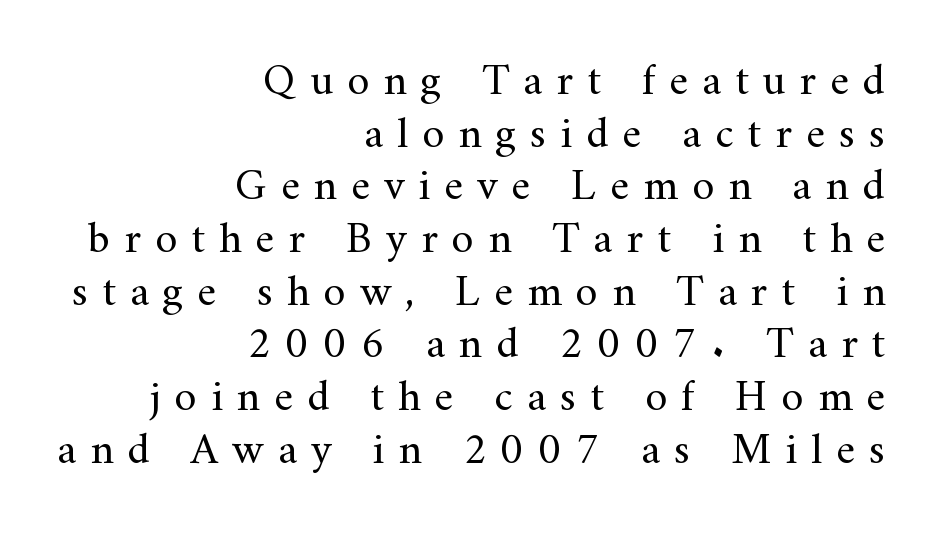
Q: Is the text bold? A: No.
Q: Is the text italic (slanted)? A: No, it is upright.
Q: Is the typeface a serif or a sans-serif typeface? A: Serif.
Q: Is the text underlined? A: No.
Q: How is the paragraph aligned? A: Right-aligned.
Q: Is the spacing between letters normal or unusually wide? A: Unusually wide.
Q: Width (condensed, normal, or wide)? A: Normal.
Q: Stroke contrast? A: Medium.
Q: x-height? A: Small.
Q: Monospaced? A: No.
